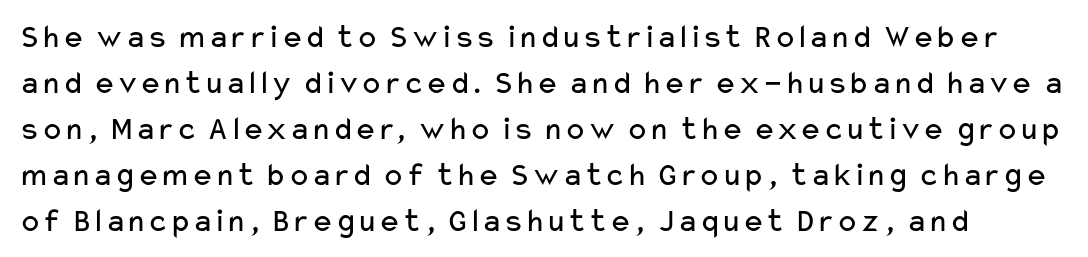
Q: Is the text bold? A: No.
Q: Is the text italic (slanted)? A: No, it is upright.
Q: Is the typeface a serif or a sans-serif typeface? A: Sans-serif.
Q: Is the text underlined? A: No.
Q: Is the spacing between letters normal or unusually wide? A: Normal.
Q: Is the spacing between lines tight, normal or loose? A: Normal.
Q: Width (condensed, normal, or wide)? A: Wide.
Q: Stroke contrast? A: Low.
Q: x-height? A: Medium.
Q: Monospaced? A: No.
